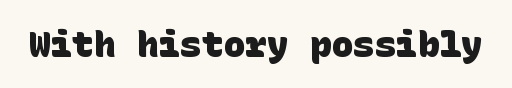
The image shows 36 px heavy sans-serif type; set normal letter spacing, not underlined; low stroke contrast and a large x-height.
